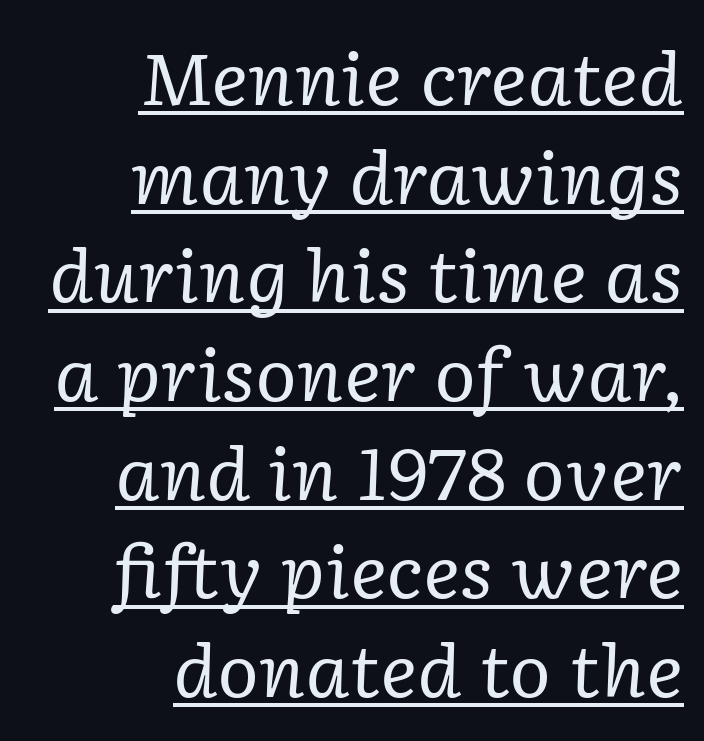
{"serif": "yes", "italic": "yes", "lean": "right", "slant_degrees": 2, "bold": "no", "weight": "regular", "width": "normal", "stroke_contrast": "low", "x_height": "medium", "monospaced": "no", "underline": "yes", "align": "right", "line_spacing": "normal", "line_spacing_ratio": 1.39, "letter_spacing": "normal", "letter_spacing_em": 0.0, "glyph_px": 71}
